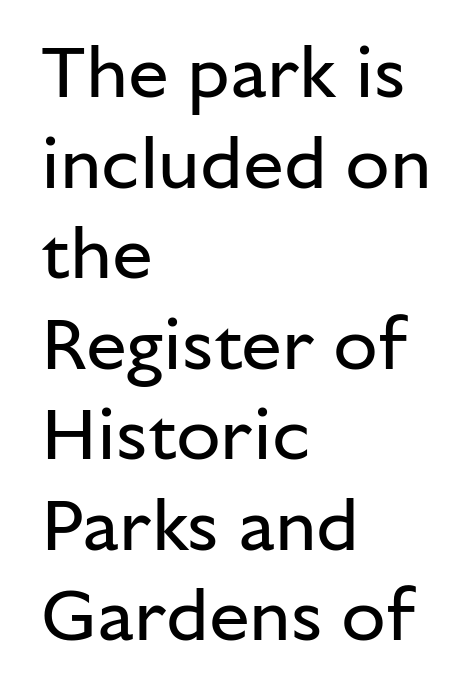
{"serif": "no", "italic": "no", "bold": "no", "weight": "regular", "width": "normal", "stroke_contrast": "low", "x_height": "medium", "monospaced": "no", "underline": "no", "align": "left", "line_spacing_ratio": 1.24, "letter_spacing": "normal", "letter_spacing_em": 0.0, "glyph_px": 73}
